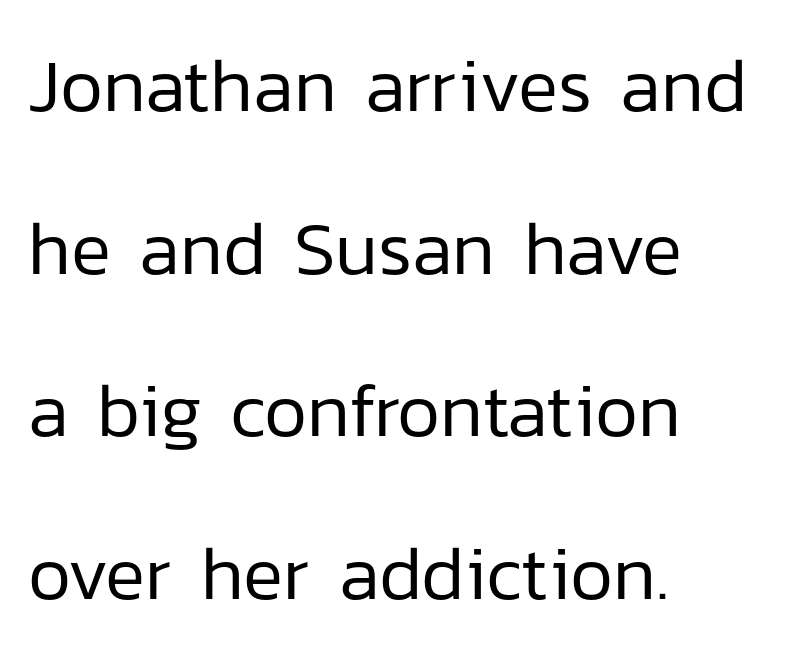
Q: Is the text bold? A: No.
Q: Is the text italic (slanted)? A: No, it is upright.
Q: Is the typeface a serif or a sans-serif typeface? A: Sans-serif.
Q: Is the text underlined? A: No.
Q: How is the paragraph aligned? A: Left-aligned.
Q: Is the spacing between letters normal or unusually wide? A: Normal.
Q: Is the spacing between lines tight, normal or loose? A: Loose.
Q: Width (condensed, normal, or wide)? A: Normal.
Q: Stroke contrast? A: Low.
Q: x-height? A: Medium.
Q: Monospaced? A: No.
